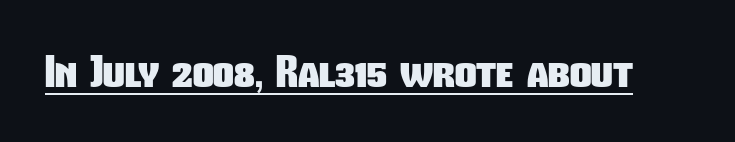
The image shows 42 px heavy, condensed sans-serif type; set normal letter spacing, underlined; low stroke contrast and a medium x-height.
